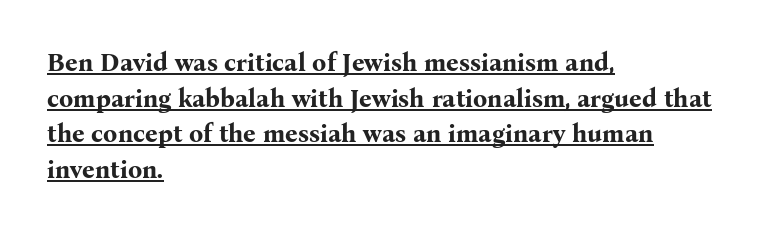
The image shows 25 px bold type, upright; set left-aligned, normal line spacing (1.43x), normal letter spacing, underlined.
